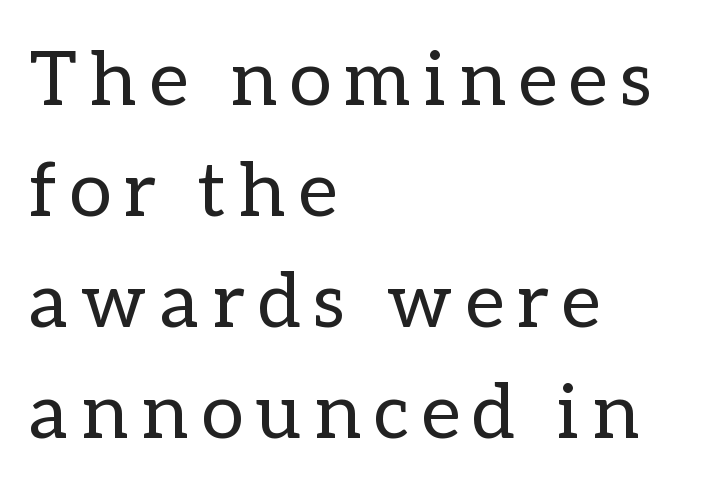
Casual observation: everything's shoved over to the left. On a weight scale, this lands at 450 or below. Italic? Not at all — the glyphs are vertical. Quick note: interline space is typical. The zone under the glyphs is completely vacant. Character widths vary here, with narrow letters taking less room than wide ones.
